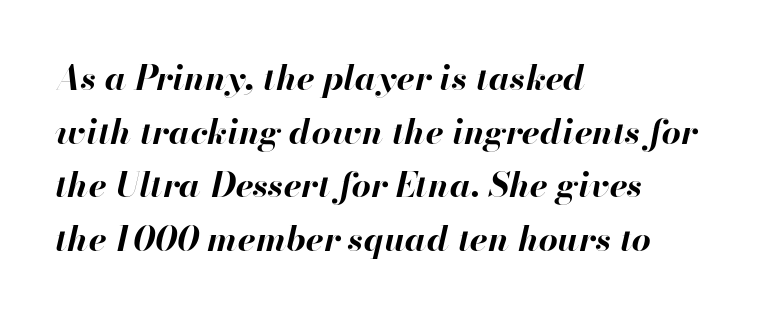
Q: Is the text bold? A: Yes.
Q: Is the text italic (slanted)? A: Yes, it leans right by about 13 degrees.
Q: Is the text underlined? A: No.
Q: How is the paragraph aligned? A: Left-aligned.
Q: Is the spacing between letters normal or unusually wide? A: Normal.
Q: Is the spacing between lines tight, normal or loose? A: Normal.
Q: Width (condensed, normal, or wide)? A: Normal.
Q: Stroke contrast? A: High.
Q: x-height? A: Small.
Q: Monospaced? A: No.
